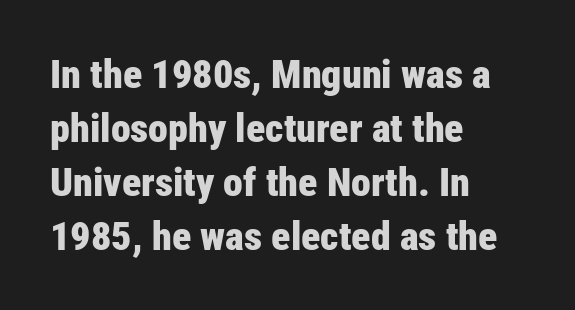
{"serif": "no", "italic": "no", "bold": "yes", "weight": "bold", "width": "condensed", "stroke_contrast": "low", "x_height": "medium", "monospaced": "no", "underline": "no", "align": "left", "line_spacing": "normal", "line_spacing_ratio": 1.35, "letter_spacing": "normal", "letter_spacing_em": 0.0, "glyph_px": 40}
